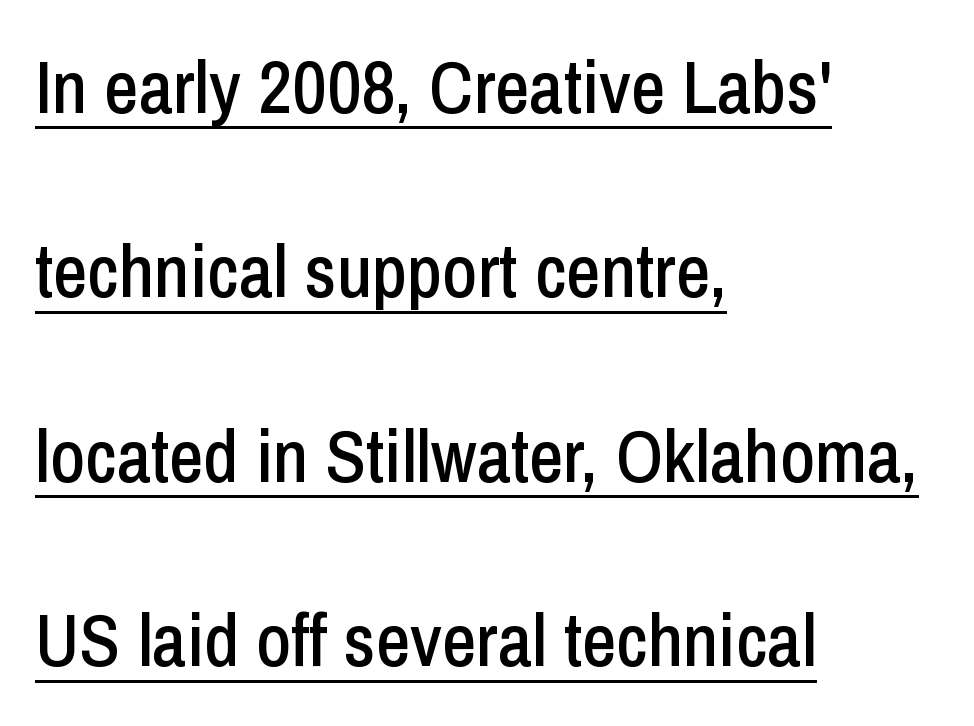
{"serif": "no", "italic": "no", "width": "condensed", "stroke_contrast": "low", "x_height": "medium", "monospaced": "no", "underline": "yes", "align": "left", "line_spacing": "loose", "line_spacing_ratio": 2.46, "letter_spacing": "normal", "letter_spacing_em": 0.0, "glyph_px": 75}
